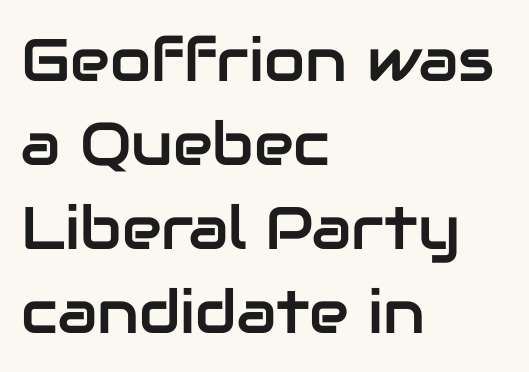
{"serif": "no", "italic": "no", "width": "normal", "stroke_contrast": "low", "x_height": "medium", "monospaced": "no", "underline": "no", "align": "left", "line_spacing": "normal", "line_spacing_ratio": 1.4, "letter_spacing": "normal", "letter_spacing_em": 0.0, "glyph_px": 60}
